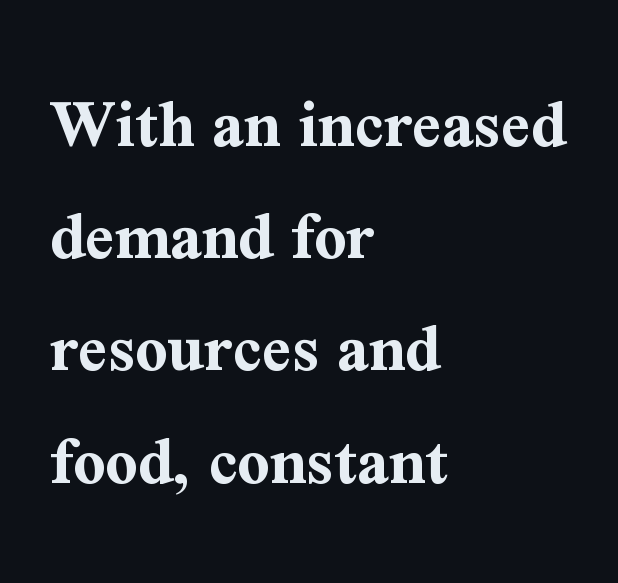
Q: Is the text bold? A: Yes.
Q: Is the text italic (slanted)? A: No, it is upright.
Q: Is the typeface a serif or a sans-serif typeface? A: Serif.
Q: Is the text underlined? A: No.
Q: How is the paragraph aligned? A: Left-aligned.
Q: Is the spacing between letters normal or unusually wide? A: Normal.
Q: Is the spacing between lines tight, normal or loose? A: Normal.
Q: Width (condensed, normal, or wide)? A: Normal.
Q: Stroke contrast? A: Medium.
Q: x-height? A: Medium.
Q: Monospaced? A: No.
